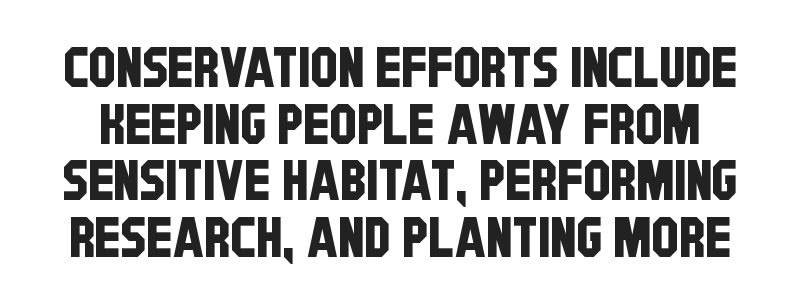
Q: Is the typeface a serif or a sans-serif typeface? A: Sans-serif.
Q: Is the text underlined? A: No.
Q: Is the spacing between letters normal or unusually wide? A: Normal.
Q: Is the spacing between lines tight, normal or loose? A: Tight.
Q: Width (condensed, normal, or wide)? A: Condensed.
Q: Stroke contrast? A: Low.
Q: x-height? A: Large.
Q: Monospaced? A: No.
